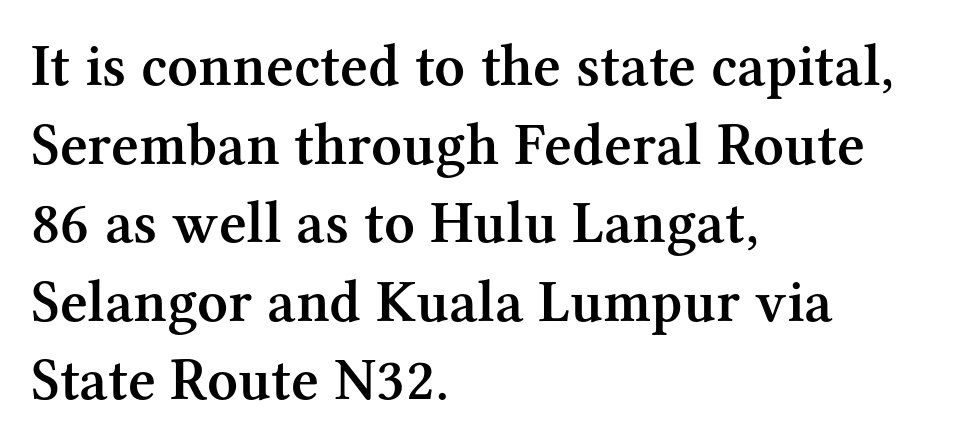
The image shows 60 px semibold serif type, upright; set left-aligned, normal line spacing (1.31x), normal letter spacing, not underlined; medium stroke contrast and a medium x-height.
